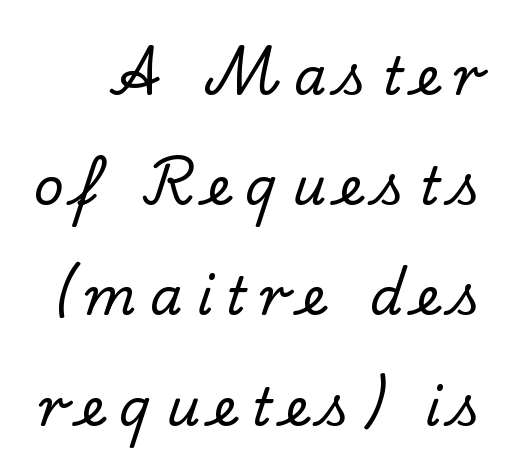
Leading is clearly above the norm, producing a sparse column. Bare-footed words on every line. Each letter keeps its own natural width here, so spacing adapts to shape. Typographically, this falls in the serif category.
